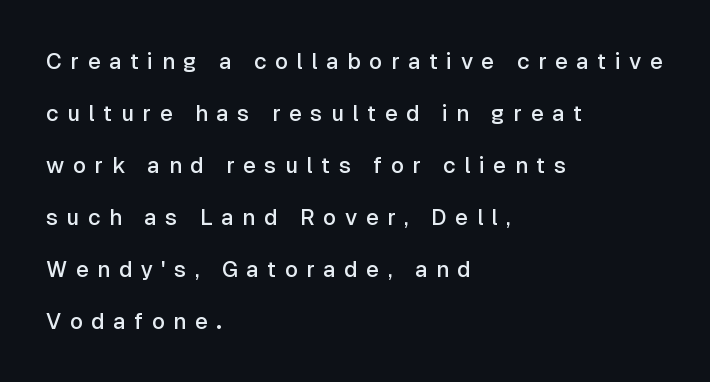
The image shows 22 px text type, upright; set left-aligned, loose line spacing (2.36x), unusually wide letter spacing (+0.39 em), not underlined.
